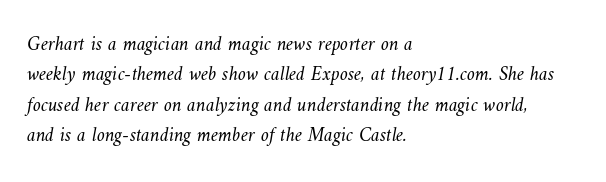
The image shows 20 px text type; set left-aligned, normal line spacing (1.52x), normal letter spacing, not underlined.
